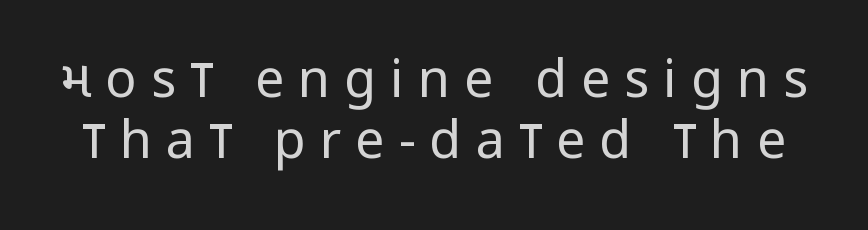
Tall strokes in this sample are plumb rather than angled. Honestly, there is no underline to notice here at all. These lines are rendered in a variable-pitch font. There is plenty of visible air inserted between adjacent glyphs. The glyphs in this specimen are sans serif.
